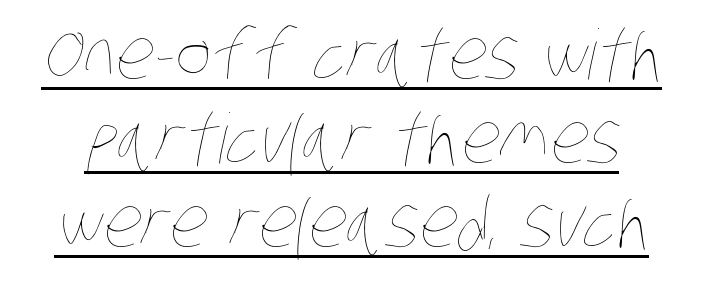
{"bold": "no", "weight": "thin", "width": "condensed", "stroke_contrast": "low", "x_height": "large", "monospaced": "no", "underline": "yes", "line_spacing_ratio": 1.22, "letter_spacing": "normal", "letter_spacing_em": 0.0, "glyph_px": 69}
